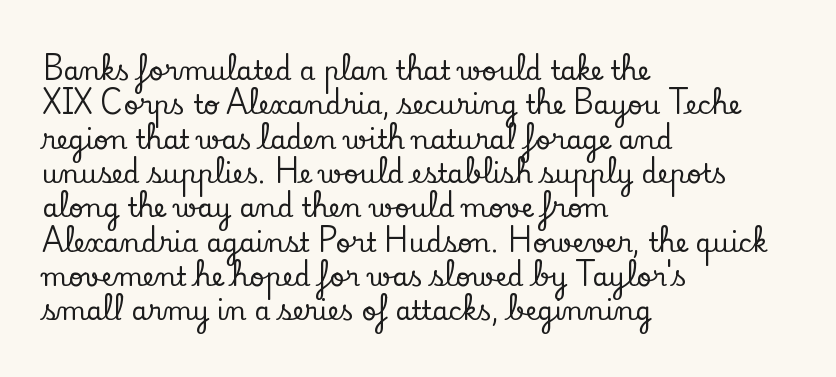
{"italic": "no", "underline": "no", "align": "left", "line_spacing": "normal", "line_spacing_ratio": 1.32, "letter_spacing": "normal", "letter_spacing_em": 0.0, "glyph_px": 26}
